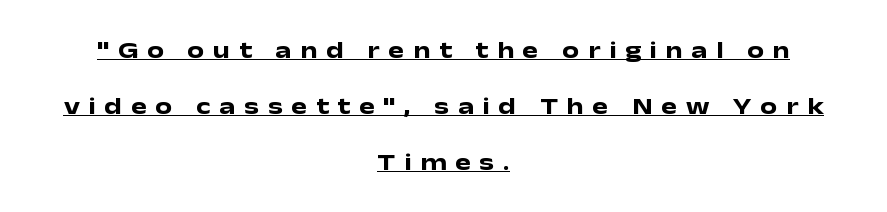
The image shows 24 px bold type, upright; set centered, loose line spacing (2.34x), unusually wide letter spacing (+0.36 em), underlined.
